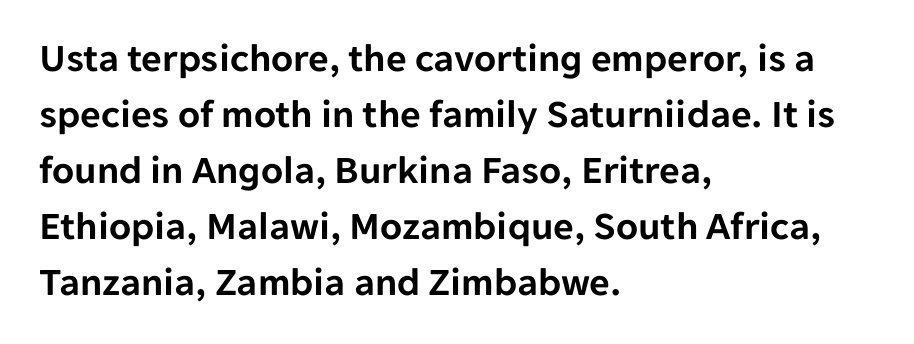
Q: Is the text italic (slanted)? A: No, it is upright.
Q: Is the typeface a serif or a sans-serif typeface? A: Sans-serif.
Q: Is the text underlined? A: No.
Q: How is the paragraph aligned? A: Left-aligned.
Q: Is the spacing between letters normal or unusually wide? A: Normal.
Q: Is the spacing between lines tight, normal or loose? A: Normal.
Q: Width (condensed, normal, or wide)? A: Normal.
Q: Stroke contrast? A: Low.
Q: x-height? A: Medium.
Q: Monospaced? A: No.
